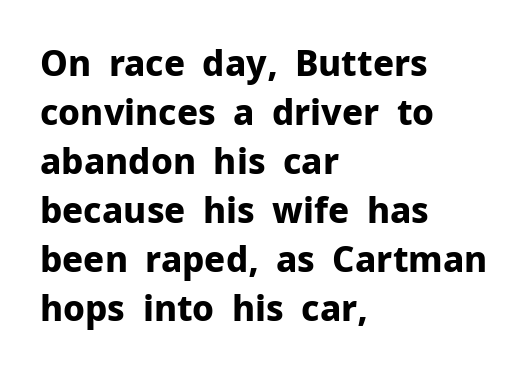
Any mark beneath the type? The region is blank. You can tell from the bare stems that sans-serif type was used. Interline gaps are of average width in this sample. Nope, not italic — everything's standing straight. The setting favours the left margin, as ordinary paragraphs usually do.
